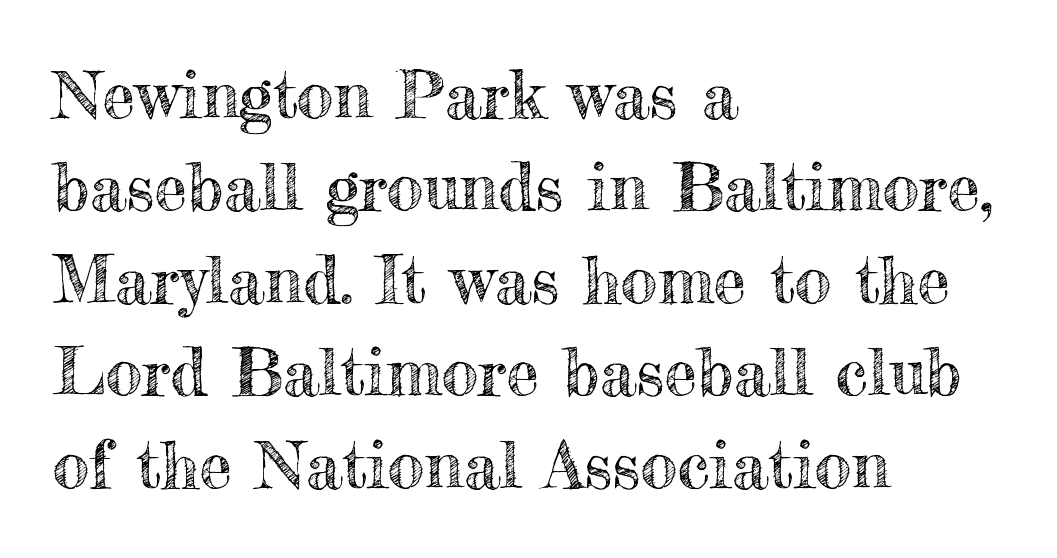
{"italic": "no", "width": "normal", "x_height": "small", "monospaced": "no", "underline": "no", "align": "left", "line_spacing": "normal", "line_spacing_ratio": 1.4, "letter_spacing": "normal", "letter_spacing_em": 0.0, "glyph_px": 66}
